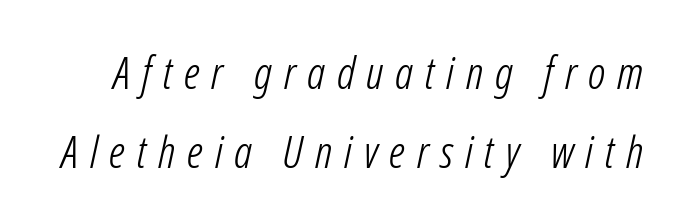
The image shows 45 px light, condensed type, italic (leaning right); set line spacing 1.75x, unusually wide letter spacing (+0.26 em), not underlined; low stroke contrast and a medium x-height.
